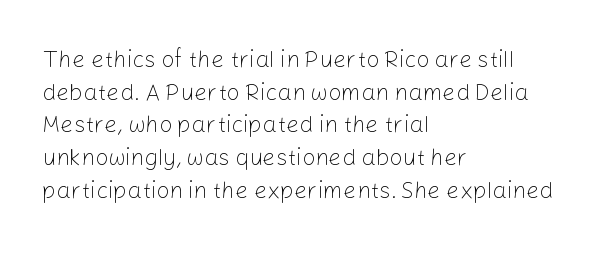
Characters follow at the spacing the type designer built in. The letterforms sit at book weight or below. Rendered with straight, roman letterforms. The rows are spaced the way most documents space them. The strip under each line holds only bare page.
